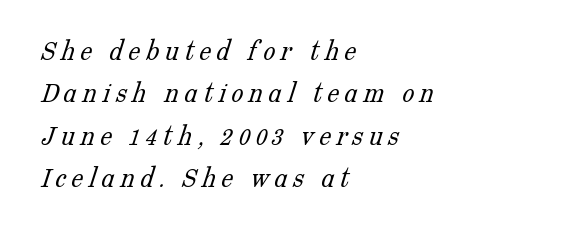
The image shows 30 px light serif type; set left-aligned, normal line spacing (1.41x), not underlined; low stroke contrast and a medium x-height.
